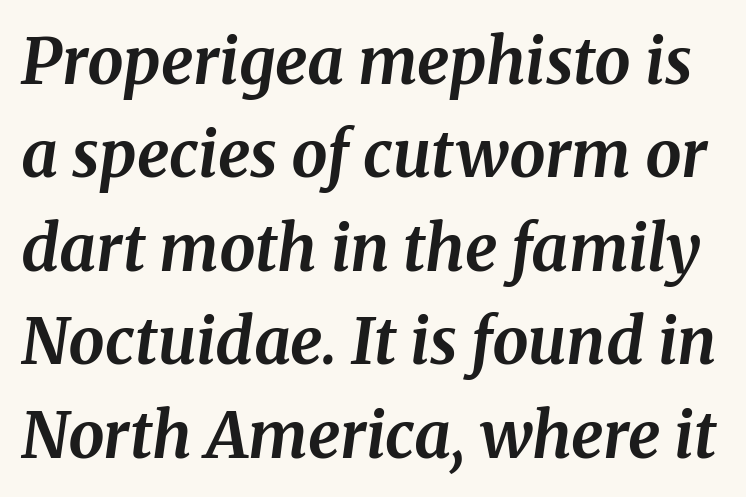
{"serif": "yes", "italic": "yes", "lean": "right", "slant_degrees": 8, "bold": "yes", "weight": "bold", "width": "normal", "stroke_contrast": "medium", "x_height": "medium", "monospaced": "no", "underline": "no", "line_spacing": "normal", "line_spacing_ratio": 1.46, "letter_spacing": "normal", "letter_spacing_em": 0.0, "glyph_px": 64}
